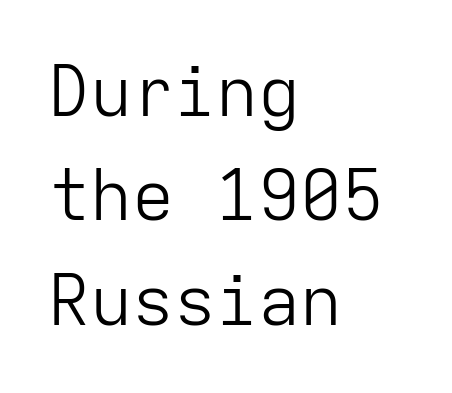
Grotesque or geometric, the face here clearly has no serifs. The passage shown is typed in a monospace face where columns stay perfectly aligned. One glance says typical: line gaps are just what's usual. Typeset ragged right — the left edge is the straight one. A bare baseline throughout the passage.
